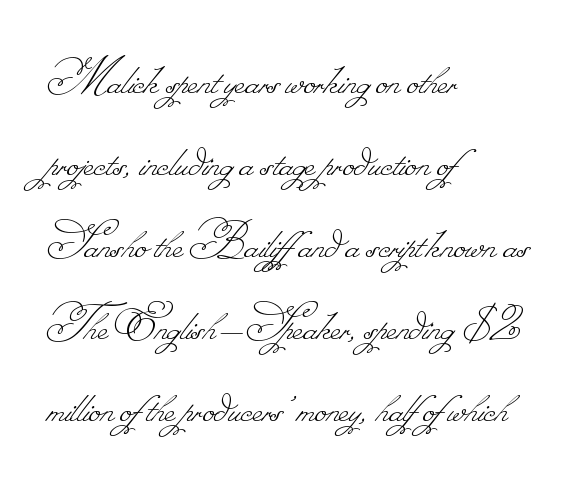
Q: Is the text bold? A: No.
Q: Is the text underlined? A: No.
Q: How is the paragraph aligned? A: Left-aligned.
Q: Is the spacing between letters normal or unusually wide? A: Normal.
Q: Is the spacing between lines tight, normal or loose? A: Normal.
Q: Width (condensed, normal, or wide)? A: Normal.
Q: Stroke contrast? A: Low.
Q: Monospaced? A: No.
